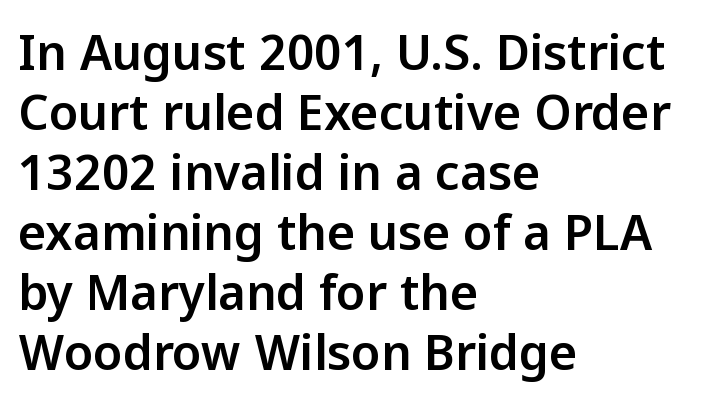
This rendering features lettering with no underline. Nobody touched the tracking dial on this one. Observe the absence of serifs on each vertical stroke in this sample. The face used here is proportionally spaced, like ordinary book or web type. The paragraph has a hard left edge and a soft right edge.
